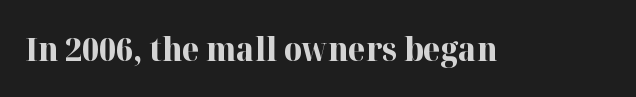
{"serif": "yes", "italic": "no", "bold": "yes", "weight": "bold", "width": "normal", "stroke_contrast": "high", "x_height": "medium", "monospaced": "no", "underline": "no", "letter_spacing": "normal", "letter_spacing_em": 0.0, "glyph_px": 32}
